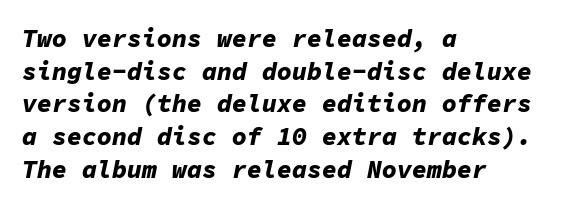
Q: Is the text bold? A: Yes.
Q: Is the text italic (slanted)? A: Yes, it leans right by about 11 degrees.
Q: Is the text underlined? A: No.
Q: How is the paragraph aligned? A: Left-aligned.
Q: Is the spacing between letters normal or unusually wide? A: Normal.
Q: Is the spacing between lines tight, normal or loose? A: Normal.
